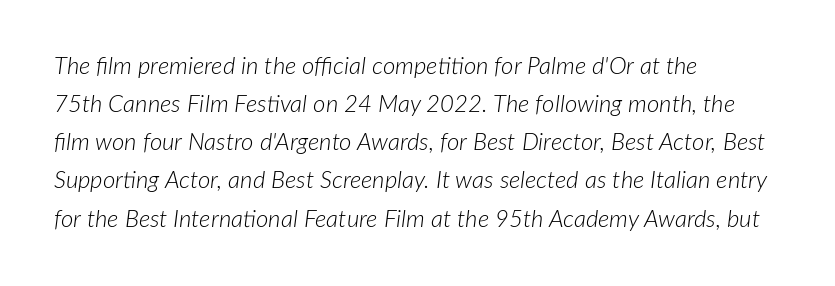
Q: Is the text bold? A: No.
Q: Is the text italic (slanted)? A: Yes, it leans right by about 7 degrees.
Q: Is the text underlined? A: No.
Q: How is the paragraph aligned? A: Left-aligned.
Q: Is the spacing between letters normal or unusually wide? A: Normal.
Q: Is the spacing between lines tight, normal or loose? A: Normal.
